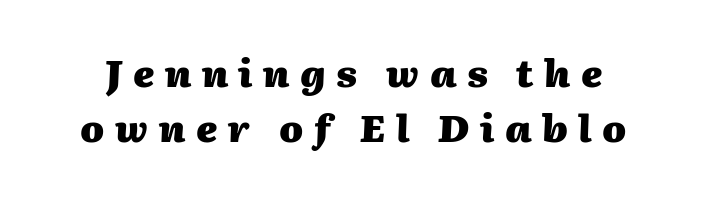
The image shows 38 px heavy type, italic (leaning right); set normal line spacing (1.46x), unusually wide letter spacing (+0.28 em), not underlined; medium stroke contrast and a medium x-height.
